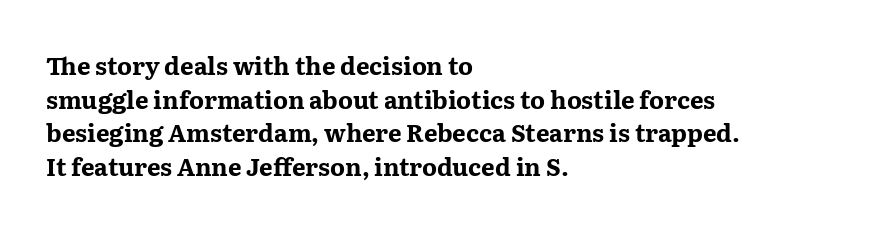
Any mark beneath the type? The region is blank. Regular leading. The face used here is rendered with its standard letterfit. These words are printed bold, with thick strokes throughout. Italic? Not at all — the glyphs are vertical. Left-aligned paragraph, ragged on the right.
